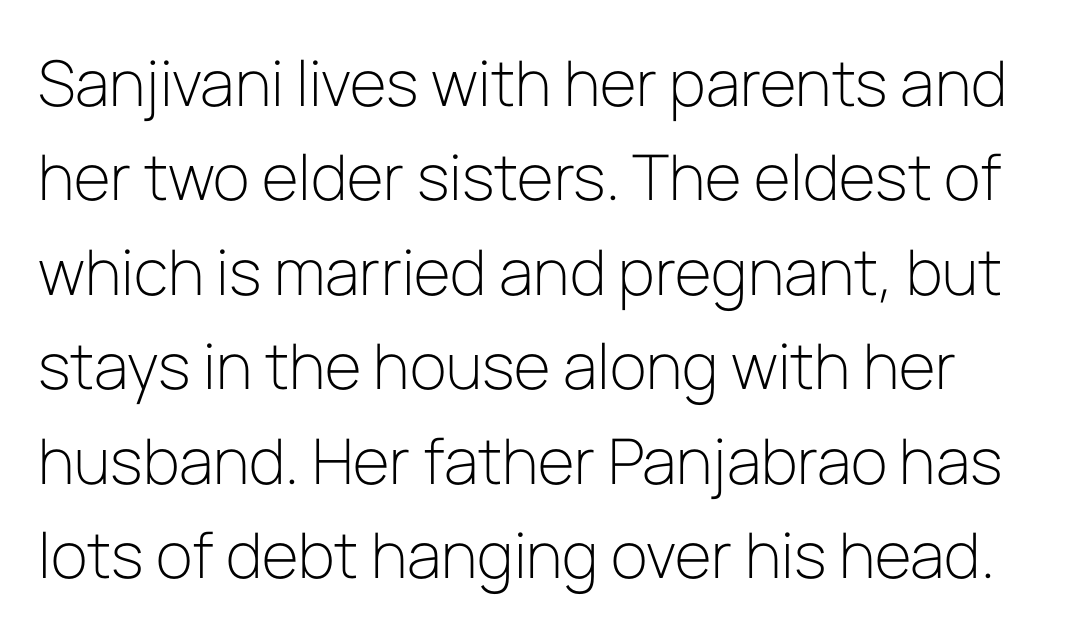
Q: Is the text bold? A: No.
Q: Is the text italic (slanted)? A: No, it is upright.
Q: Is the typeface a serif or a sans-serif typeface? A: Sans-serif.
Q: Is the text underlined? A: No.
Q: Is the spacing between letters normal or unusually wide? A: Normal.
Q: Is the spacing between lines tight, normal or loose? A: Normal.
Q: Width (condensed, normal, or wide)? A: Normal.
Q: Stroke contrast? A: Low.
Q: x-height? A: Medium.
Q: Monospaced? A: No.
